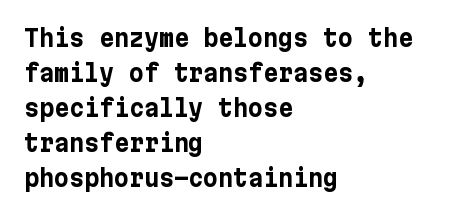
The image shows 23 px bold type, upright; set left-aligned, normal line spacing (1.52x), normal letter spacing, not underlined.
